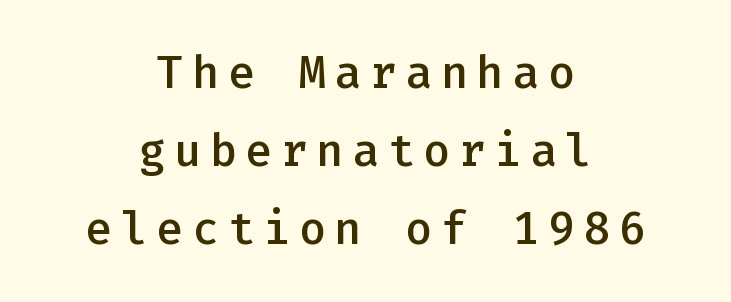
{"serif": "no", "italic": "no", "bold": "semi", "weight": "semibold", "width": "normal", "stroke_contrast": "low", "x_height": "medium", "monospaced": "yes", "underline": "no", "align": "center", "line_spacing_ratio": 1.73, "glyph_px": 45}
